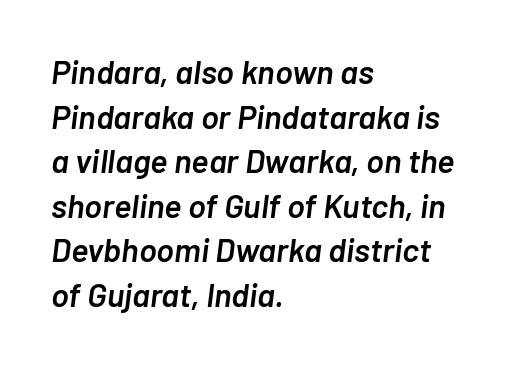
The typesetting leans somewhat heavy: a semibold. The lettering tilts uniformly, giving the passage an italic look. Is this a fixed-width face? No — the glyphs have proportional, varying widths. The vertical gap from one line to the next is medium.
